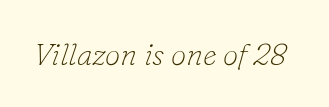
Q: Is the text bold? A: No.
Q: Is the text italic (slanted)? A: Yes, it leans right by about 16 degrees.
Q: Is the typeface a serif or a sans-serif typeface? A: Serif.
Q: Is the text underlined? A: No.
Q: Is the spacing between letters normal or unusually wide? A: Normal.
Q: Width (condensed, normal, or wide)? A: Normal.
Q: Stroke contrast? A: Low.
Q: x-height? A: Small.
Q: Monospaced? A: No.
